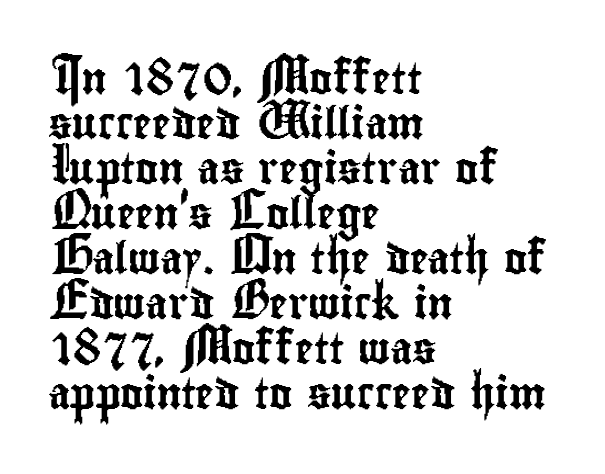
The image shows 31 px condensed sans-serif type, upright; set left-aligned, normal line spacing (1.45x), normal letter spacing, not underlined; low stroke contrast and a small x-height.
